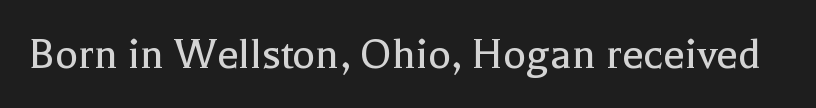
{"serif": "yes", "italic": "no", "bold": "no", "weight": "regular", "width": "normal", "x_height": "medium", "monospaced": "no", "underline": "no", "letter_spacing": "normal", "letter_spacing_em": 0.0, "glyph_px": 48}
